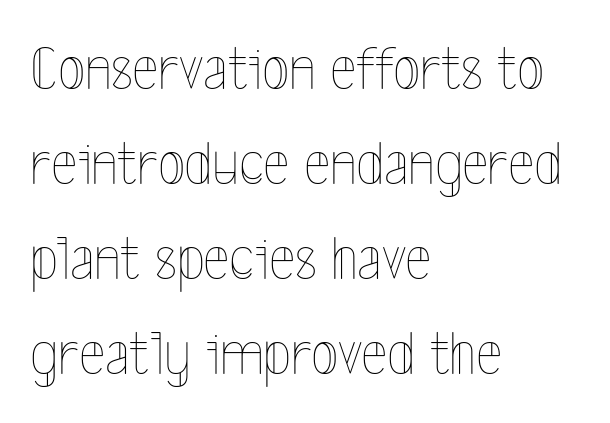
{"italic": "no", "bold": "no", "weight": "thin", "width": "condensed", "x_height": "medium", "monospaced": "no", "underline": "no", "align": "left", "line_spacing": "normal", "line_spacing_ratio": 1.51, "letter_spacing": "normal", "letter_spacing_em": 0.0, "glyph_px": 63}
